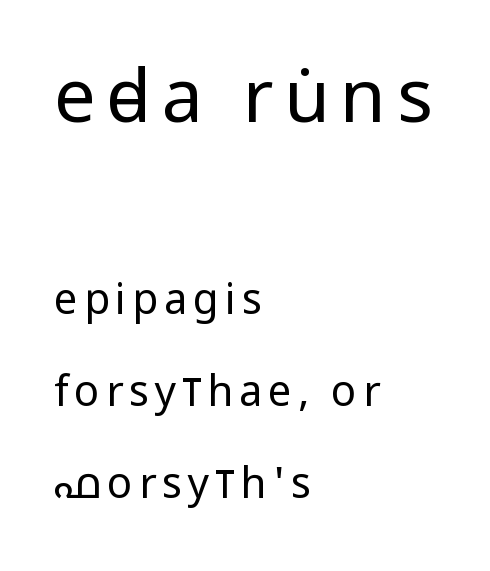
The image shows 74 px regular-weight, condensed sans-serif type, upright; set left-aligned, loose line spacing (2.19x), not underlined; the first (top) block is 1.76x larger; low stroke contrast and a large x-height.
